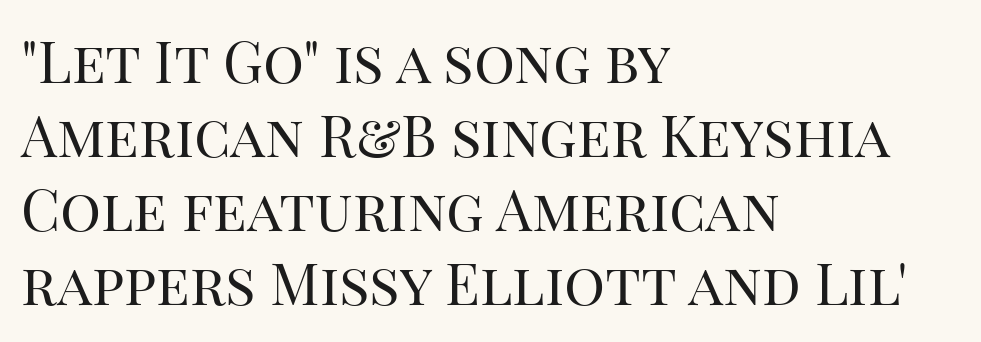
Inter-character spacing is left at the font's built-in metrics. Weight class: somewhere from thin through regular. Yep, those are serifs on the letters. Ascenders rise straight up at ninety degrees. Do the characters align in a grid? No, the font is proportional. Casual observation: everything's shoved over to the left.
